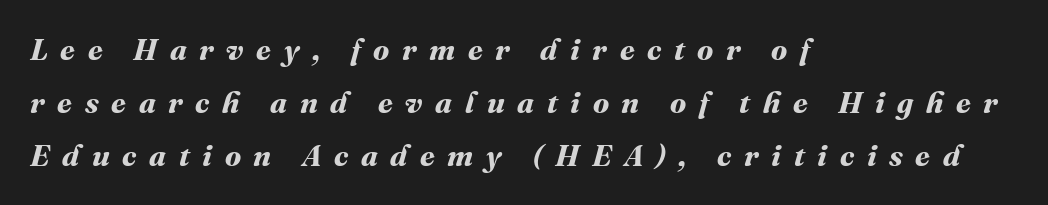
The image shows 30 px bold type; set left-aligned, line spacing 1.77x, unusually wide letter spacing (+0.42 em), not underlined; medium stroke contrast and a medium x-height.
